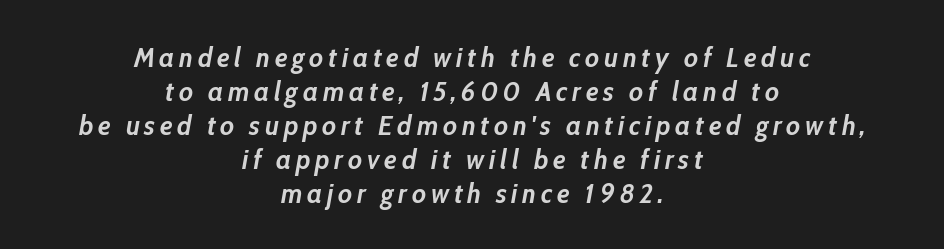
{"italic": "yes", "lean": "right", "slant_degrees": 10, "bold": "yes", "weight": "semibold", "width": "condensed", "stroke_contrast": "low", "x_height": "medium", "monospaced": "no", "underline": "no", "align": "center", "line_spacing_ratio": 1.21, "glyph_px": 28}
